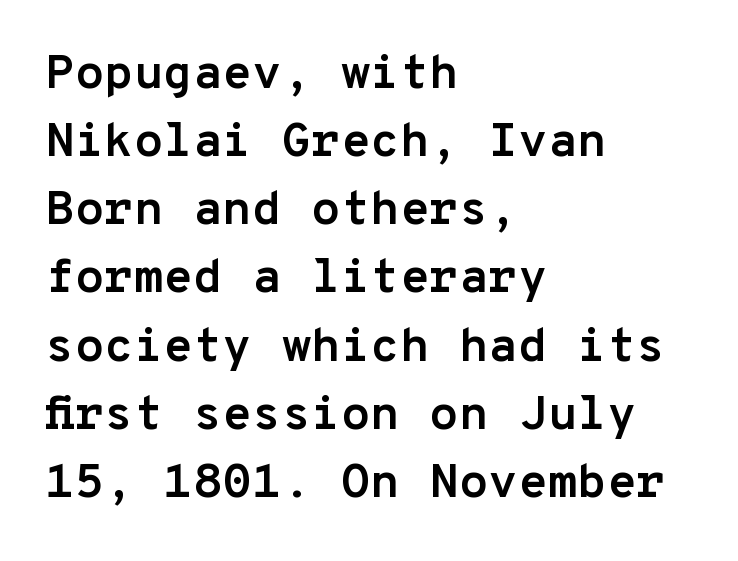
The image shows 48 px semibold sans-serif type, upright, monospaced; set left-aligned, normal line spacing (1.42x), normal letter spacing, not underlined; low stroke contrast and a medium x-height.
